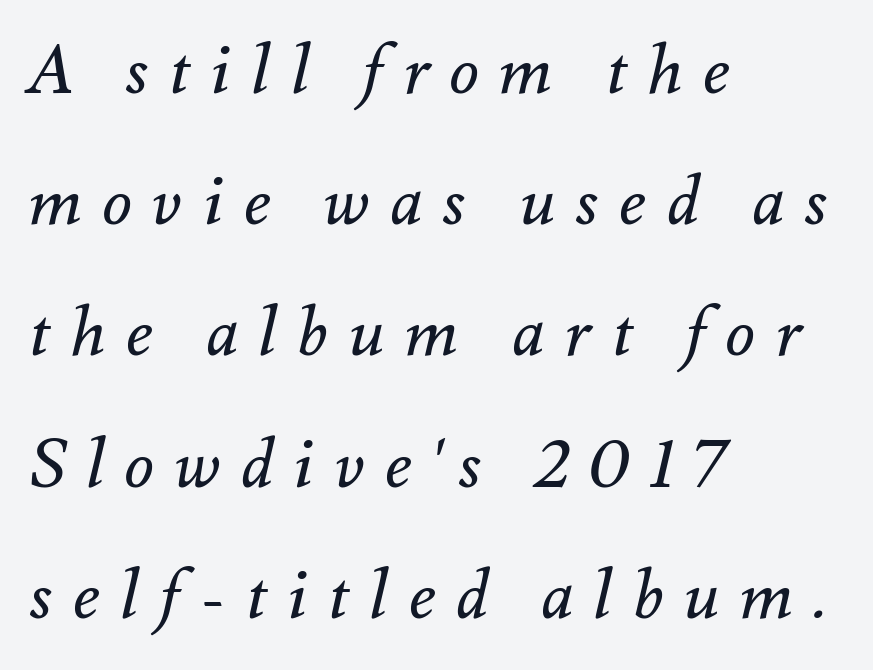
Tall strokes in this sample are angled rather than plumb. Nothing heavy about these letters — not bold at all. Short and long lines alike share a common starting point at left. How would I describe the line gaps? Wide and relaxed. These lines are rendered in a variable-pitch font.
